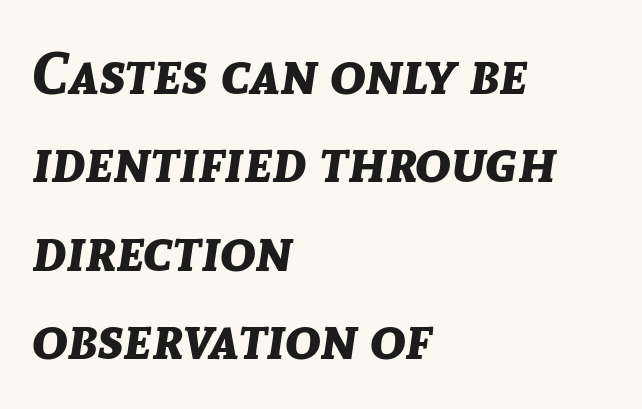
The image shows 59 px bold type, italic (leaning right); set left-aligned, normal line spacing (1.5x), normal letter spacing, not underlined; low stroke contrast and a medium x-height.
